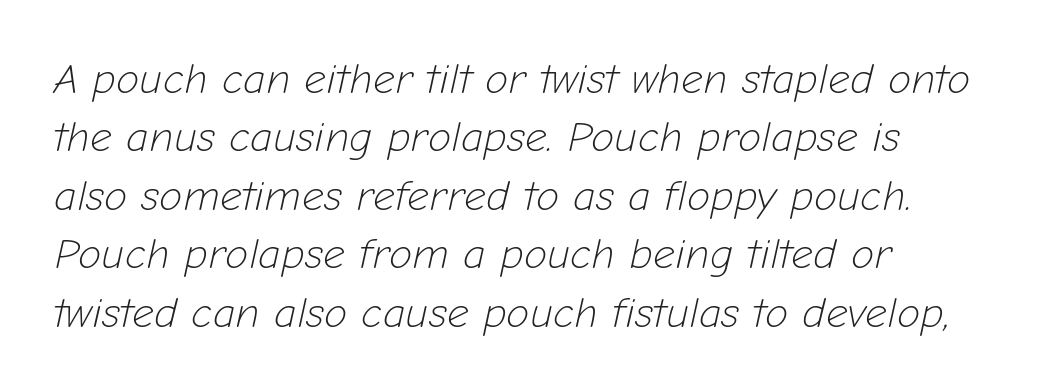
Any mark beneath the type? The region is blank. The face looks like a standard text weight, possibly lighter. Line spacing here is normal. Is this a fixed-width face? No — the glyphs have proportional, varying widths. Left-aligned paragraph, ragged on the right.
